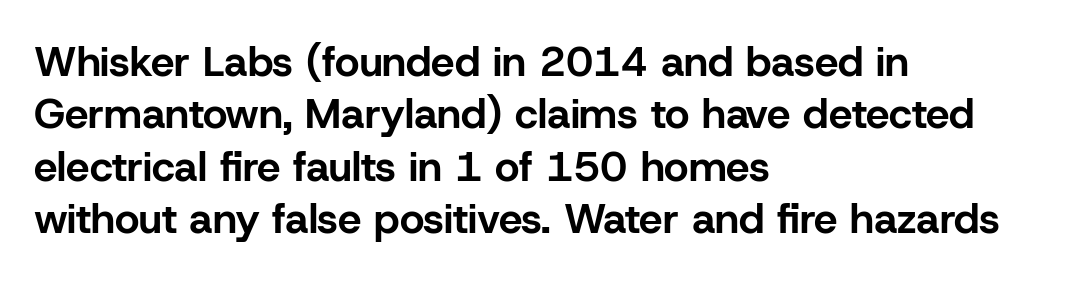
The passage shown has conventional tracking throughout. Posture: upright roman. In terms of letterform style, serifs are entirely absent. Notice how thick the strokes are: this is what a full bold looks like. Decoration check: the copy has no underline.
